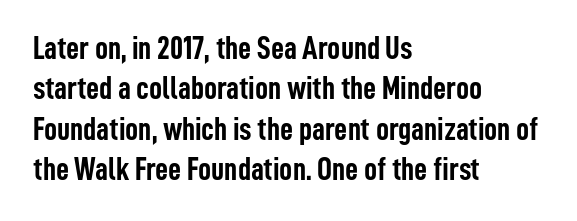
{"serif": "no", "italic": "no", "bold": "yes", "weight": "semibold", "width": "condensed", "stroke_contrast": "low", "x_height": "medium", "monospaced": "no", "underline": "no", "align": "left", "line_spacing": "normal", "line_spacing_ratio": 1.26, "letter_spacing": "normal", "letter_spacing_em": 0.0, "glyph_px": 32}
